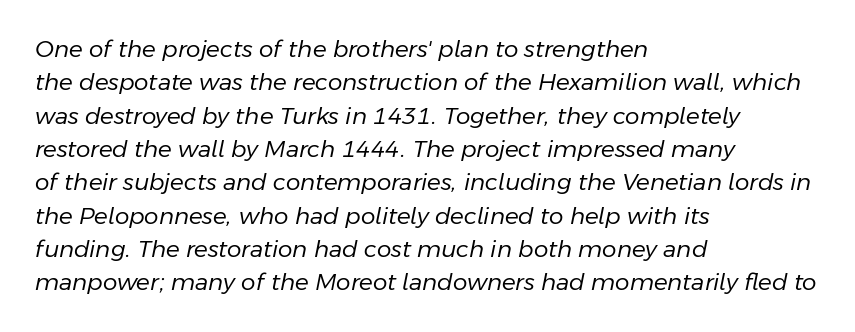
The image shows 23 px text type, italic (leaning right); set left-aligned, normal line spacing (1.45x), normal letter spacing, not underlined.
